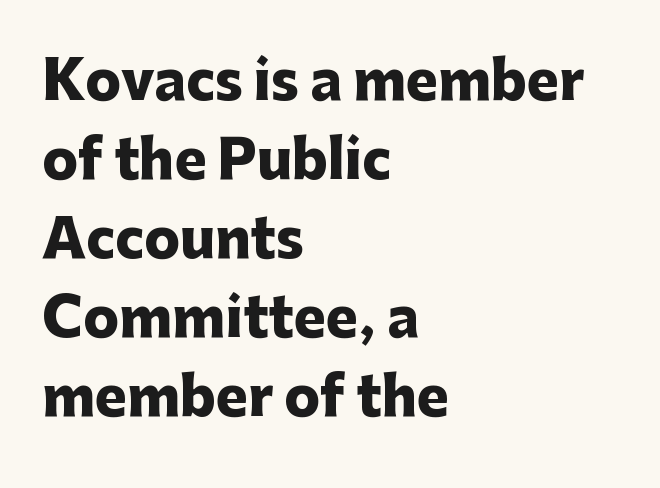
Standard letterfit; no display-style spreading of the glyphs. This sample has the flowing, uneven cadence of proportional lettering. Upright lettering throughout. The rendering uses a moderate line-height, typical for paragraphs.
